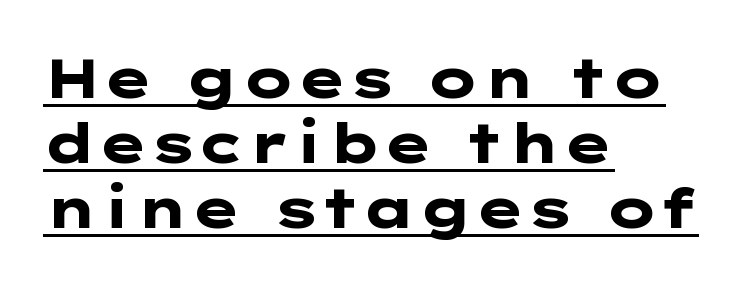
The image shows 55 px heavy, wide sans-serif type, upright; set left-aligned, line spacing 1.18x, normal letter spacing, underlined; low stroke contrast and a medium x-height.
